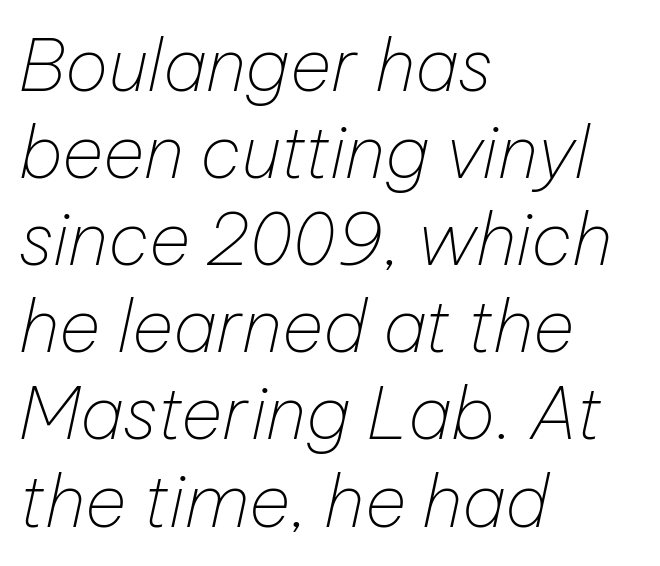
Q: Is the text bold? A: No.
Q: Is the text italic (slanted)? A: Yes, it leans right by about 12 degrees.
Q: Is the text underlined? A: No.
Q: How is the paragraph aligned? A: Left-aligned.
Q: Is the spacing between letters normal or unusually wide? A: Normal.
Q: Width (condensed, normal, or wide)? A: Normal.
Q: Stroke contrast? A: Low.
Q: x-height? A: Medium.
Q: Monospaced? A: No.
